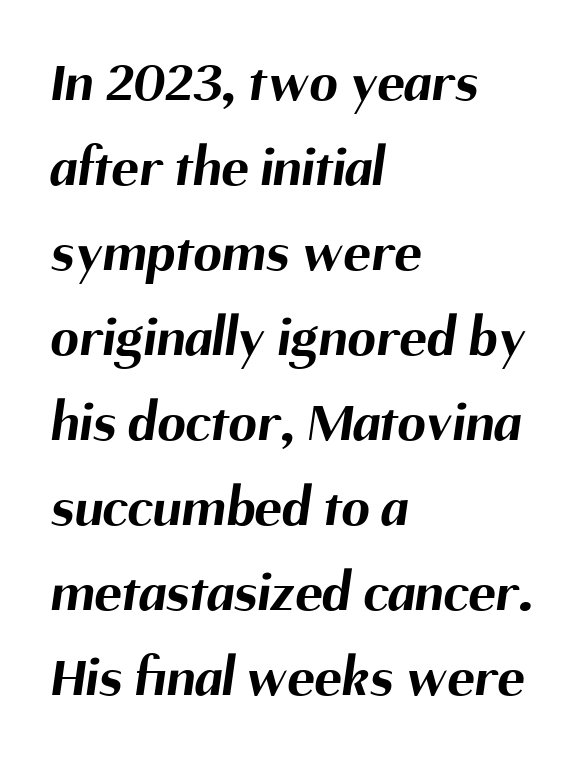
The line texture is even and compact thanks to regular tracking. The type family on display is of the sans-serif kind. Descenders hang freely into open space. Here the designer chose a conventional face with non-uniform glyph widths. The characters look thick and weighty, a clear bold.
